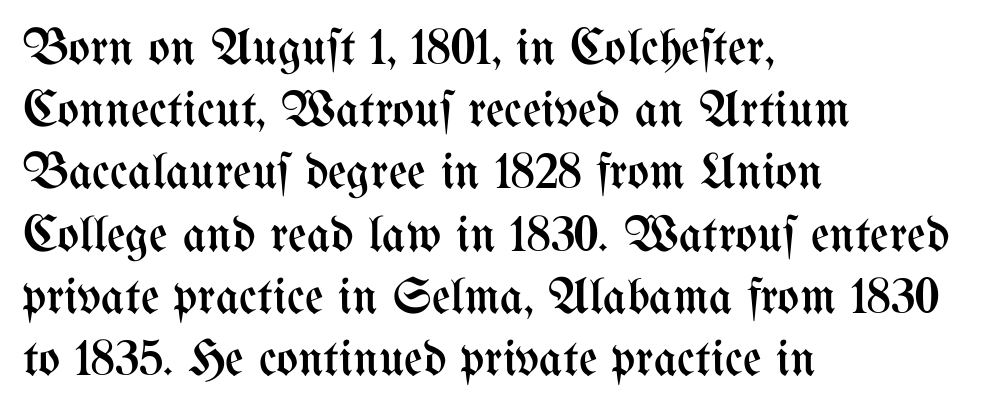
{"italic": "no", "bold": "no", "weight": "regular", "width": "condensed", "stroke_contrast": "medium", "x_height": "medium", "monospaced": "no", "underline": "no", "align": "left", "line_spacing_ratio": 1.22, "letter_spacing": "normal", "letter_spacing_em": 0.0, "glyph_px": 51}
